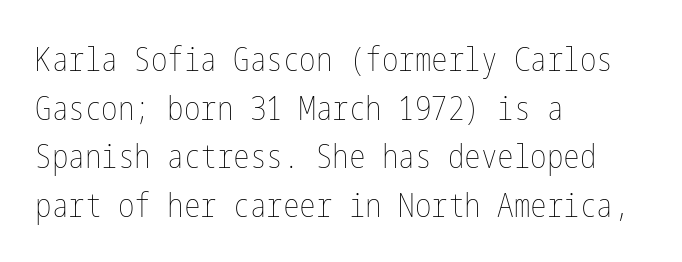
The image shows 33 px thin, condensed type, upright; set left-aligned, normal line spacing (1.47x), normal letter spacing, not underlined; low stroke contrast and a medium x-height.
